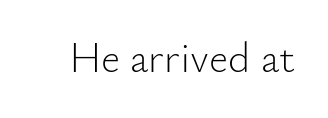
{"serif": "no", "italic": "no", "bold": "no", "weight": "light", "width": "normal", "stroke_contrast": "low", "x_height": "small", "monospaced": "no", "underline": "no", "letter_spacing": "normal", "letter_spacing_em": 0.0, "glyph_px": 42}
